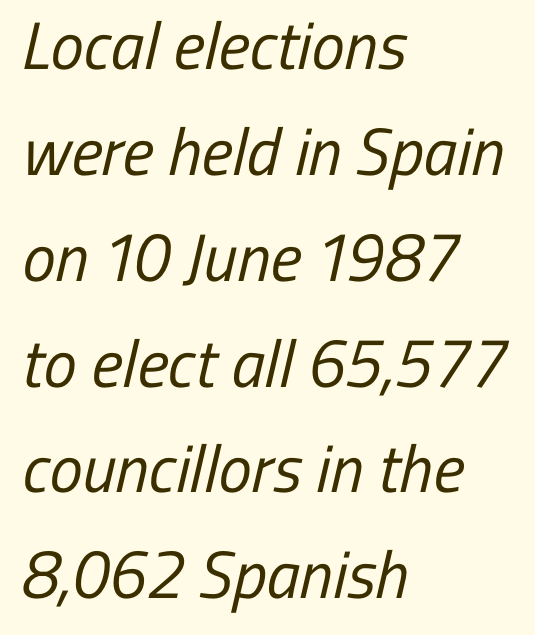
{"serif": "no", "bold": "no", "weight": "regular", "width": "condensed", "stroke_contrast": "low", "x_height": "medium", "monospaced": "no", "underline": "no", "align": "left", "line_spacing": "normal", "line_spacing_ratio": 1.58, "letter_spacing": "normal", "letter_spacing_em": 0.0, "glyph_px": 67}
